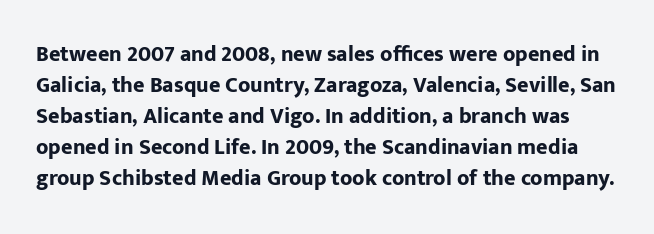
The lines sit at an ordinary, default distance from one another. The type sits square on the baseline with zero lean. Tracking here is standard; glyphs follow each other at the usual distance. The gap between lines stays unmarked. The letters are bold, with thick, heavy strokes.
